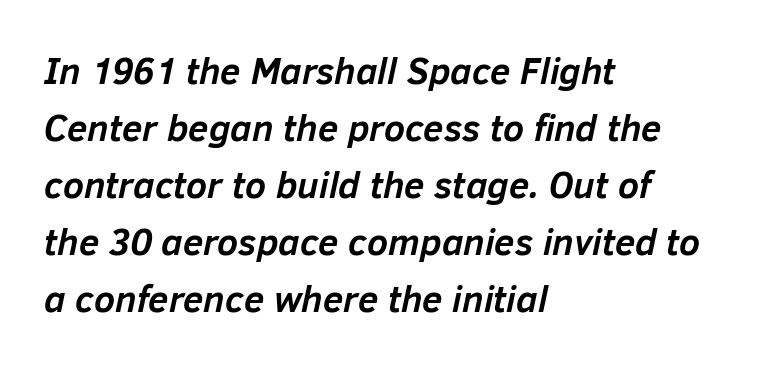
The rendering applies a slant to the glyphs. The font is running at its bold setting. Glyph-to-glyph distance matches everyday printed text. The vertical gap from one line to the next is medium. Does the copy run flush right? No — it runs flush left. Any mark beneath the type? The region is blank.
